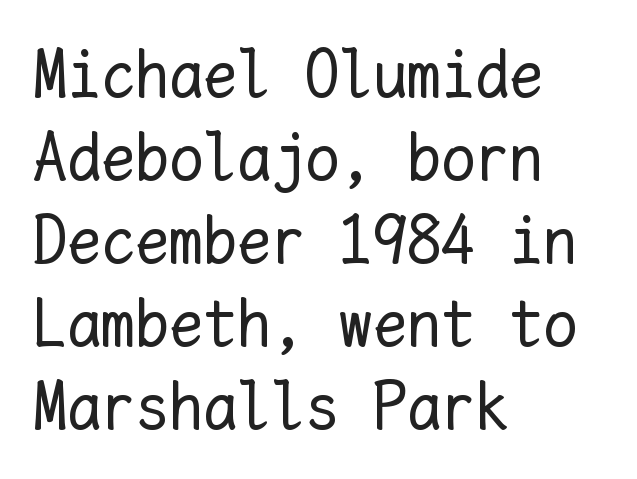
The image shows 68 px regular-weight type, upright, monospaced; set left-aligned, line spacing 1.22x, normal letter spacing, not underlined; low stroke contrast and a medium x-height.
